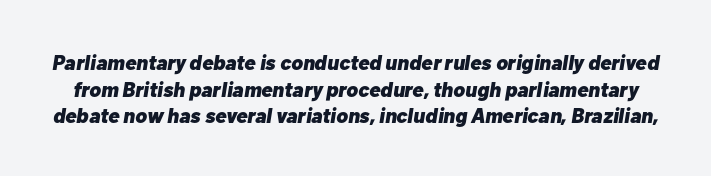
The image shows 21 px bold type, italic (leaning right); set normal line spacing (1.27x), normal letter spacing, not underlined.
